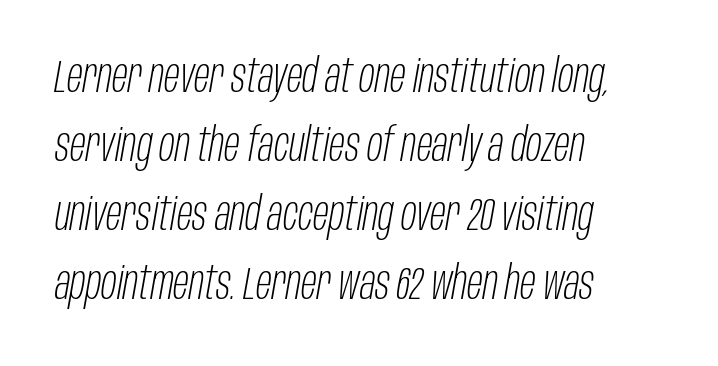
Q: Is the text bold? A: No.
Q: Is the text italic (slanted)? A: Yes, it leans right by about 10 degrees.
Q: Is the text underlined? A: No.
Q: How is the paragraph aligned? A: Left-aligned.
Q: Is the spacing between letters normal or unusually wide? A: Normal.
Q: Is the spacing between lines tight, normal or loose? A: Normal.
Q: Width (condensed, normal, or wide)? A: Condensed.
Q: Stroke contrast? A: Low.
Q: x-height? A: Large.
Q: Monospaced? A: No.
